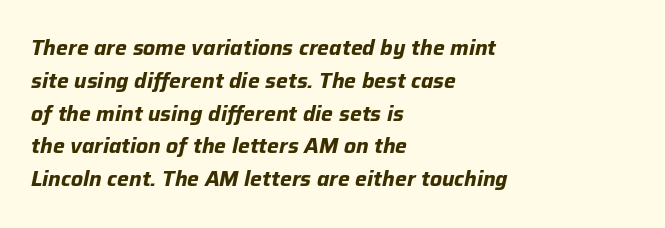
Q: Is the text bold? A: Yes.
Q: Is the text italic (slanted)? A: Yes, it leans right by about 12 degrees.
Q: Is the text underlined? A: No.
Q: How is the paragraph aligned? A: Left-aligned.
Q: Is the spacing between letters normal or unusually wide? A: Normal.
Q: Is the spacing between lines tight, normal or loose? A: Normal.
